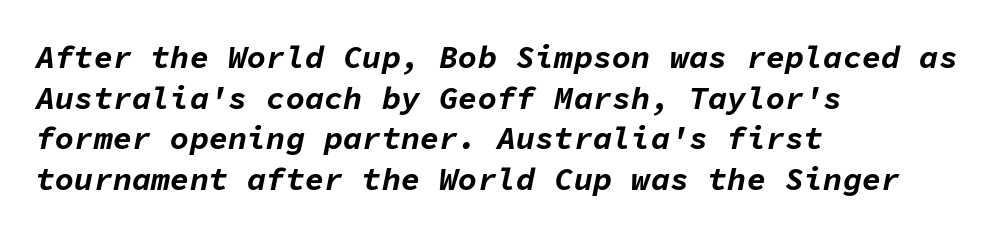
The image shows 32 px bold type, italic (leaning right), monospaced; set left-aligned, normal line spacing (1.27x), normal letter spacing, not underlined; low stroke contrast and a medium x-height.
